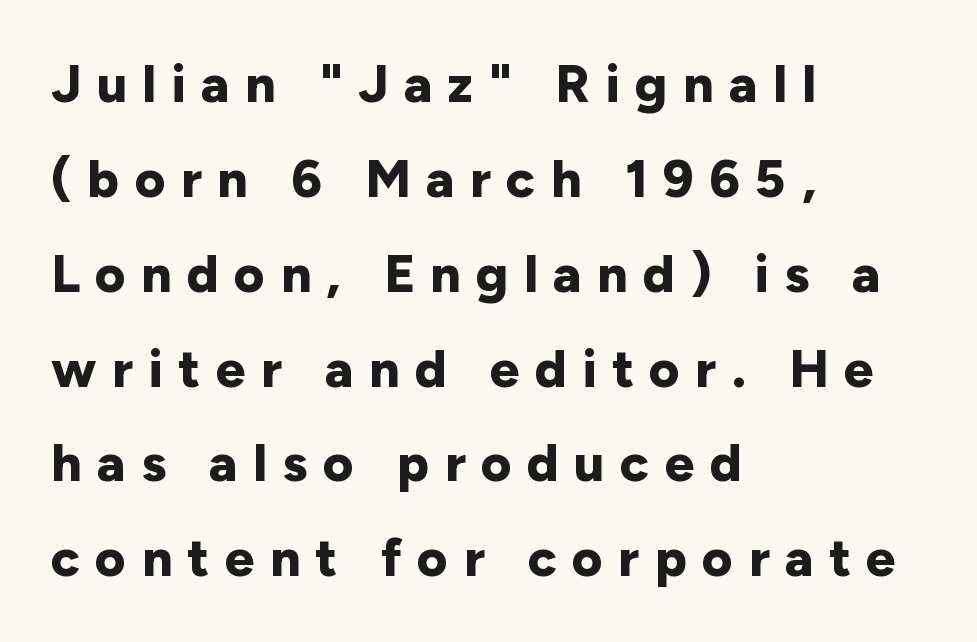
The image shows 53 px bold sans-serif type, upright; set left-aligned, line spacing 1.79x, unusually wide letter spacing (+0.29 em), not underlined; low stroke contrast and a medium x-height.
